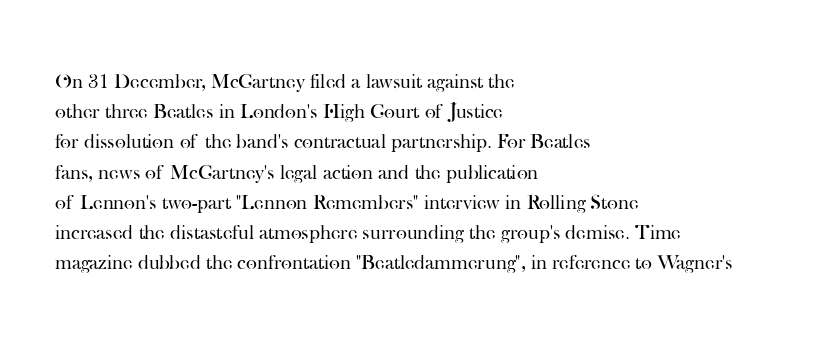
Q: Is the text bold? A: No.
Q: Is the text italic (slanted)? A: No, it is upright.
Q: Is the text underlined? A: No.
Q: How is the paragraph aligned? A: Left-aligned.
Q: Is the spacing between letters normal or unusually wide? A: Normal.
Q: Is the spacing between lines tight, normal or loose? A: Normal.
